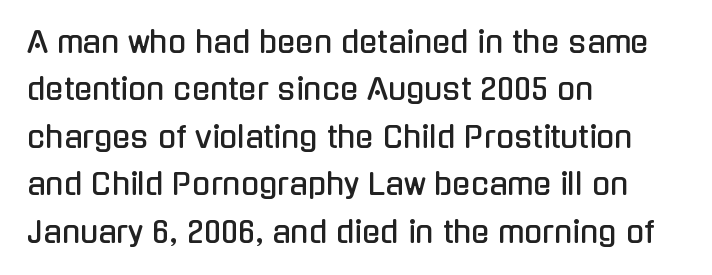
Ordinary non-slanted type is in use. The strip under each line holds only bare page. Think of a printed novel: that variable character pitch is what you see here. Typeset ragged right — the left edge is the straight one. Regarding leading, the lines here are spaced in the standard way. Type style note: lacks serifs.
